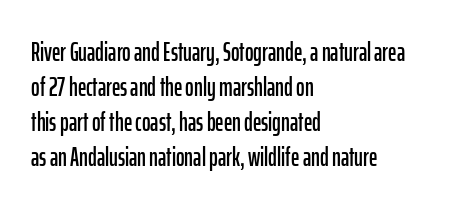
Q: Is the text italic (slanted)? A: No, it is upright.
Q: Is the text underlined? A: No.
Q: How is the paragraph aligned? A: Left-aligned.
Q: Is the spacing between letters normal or unusually wide? A: Normal.
Q: Is the spacing between lines tight, normal or loose? A: Normal.
